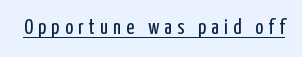
Characters remain perfectly vertical along every line. The specimen includes a rule beneath the text block's lines. No extra ink here — the face is not bold. The letters are spread apart with noticeably loose tracking.
